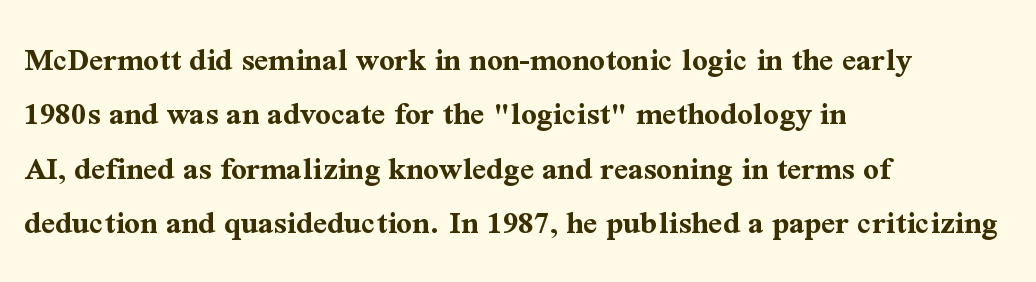
The image shows 34 px bold serif type, upright; set left-aligned, normal line spacing (1.6x), normal letter spacing, not underlined; medium stroke contrast and a medium x-height.
